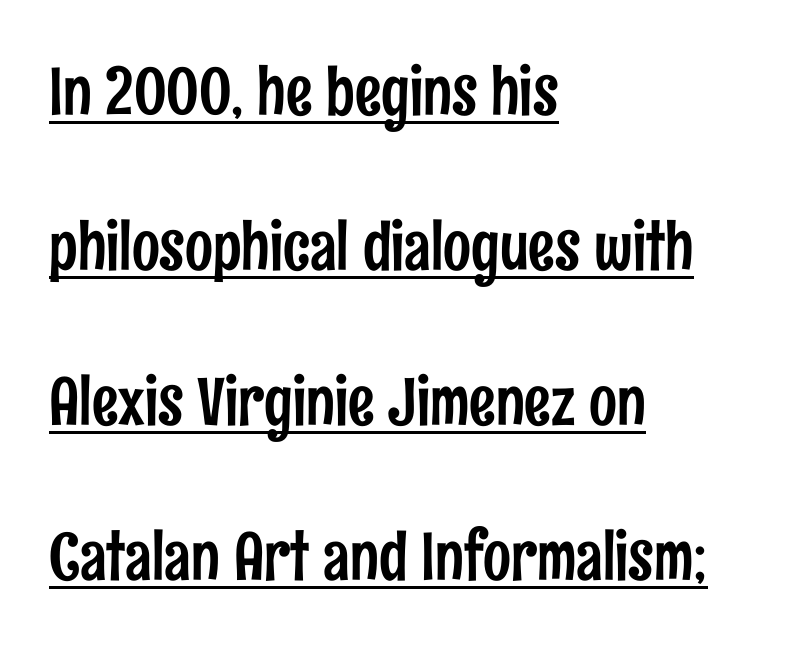
{"serif": "no", "italic": "no", "width": "condensed", "stroke_contrast": "low", "x_height": "medium", "monospaced": "no", "underline": "yes", "align": "left", "line_spacing": "loose", "line_spacing_ratio": 2.35, "letter_spacing": "normal", "letter_spacing_em": 0.0, "glyph_px": 66}
